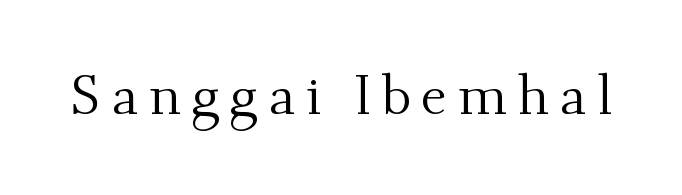
Q: Is the text bold? A: No.
Q: Is the text italic (slanted)? A: No, it is upright.
Q: Is the typeface a serif or a sans-serif typeface? A: Serif.
Q: Is the text underlined? A: No.
Q: Width (condensed, normal, or wide)? A: Normal.
Q: Stroke contrast? A: Medium.
Q: x-height? A: Small.
Q: Monospaced? A: No.
